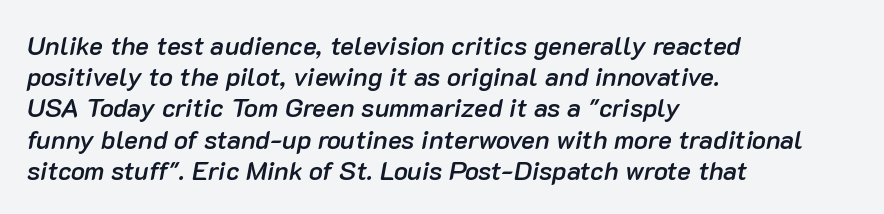
{"italic": "yes", "lean": "right", "slant_degrees": 10, "bold": "semi", "underline": "no", "align": "left", "line_spacing_ratio": 1.2, "letter_spacing": "normal", "letter_spacing_em": 0.0, "glyph_px": 26}
